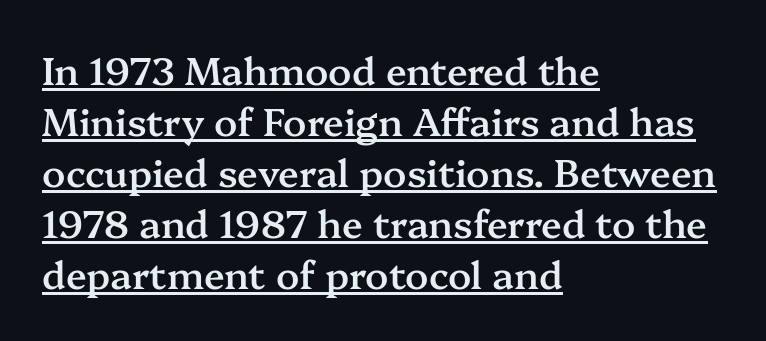
Do the characters align in a grid? No, the font is proportional. Compared with typical paragraphs, the rows here are spaced about the same. I'd call this a serif setting — the letters wear small feet. Italic? Not at all — the glyphs are vertical. Look at the tracking — it's just the regular setting, nothing added. A semibold gives these letters moderate extra thickness, short of bold.
